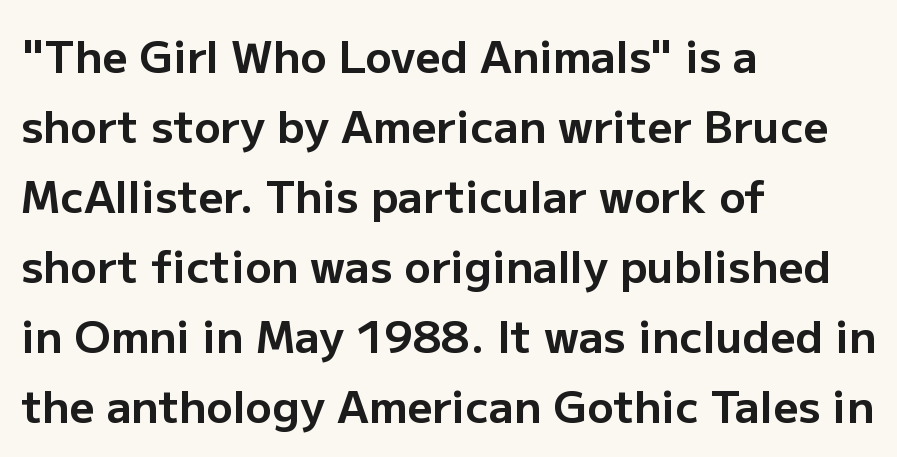
The image shows 44 px bold sans-serif type, upright; set left-aligned, normal line spacing (1.59x), normal letter spacing, not underlined; low stroke contrast and a medium x-height.
